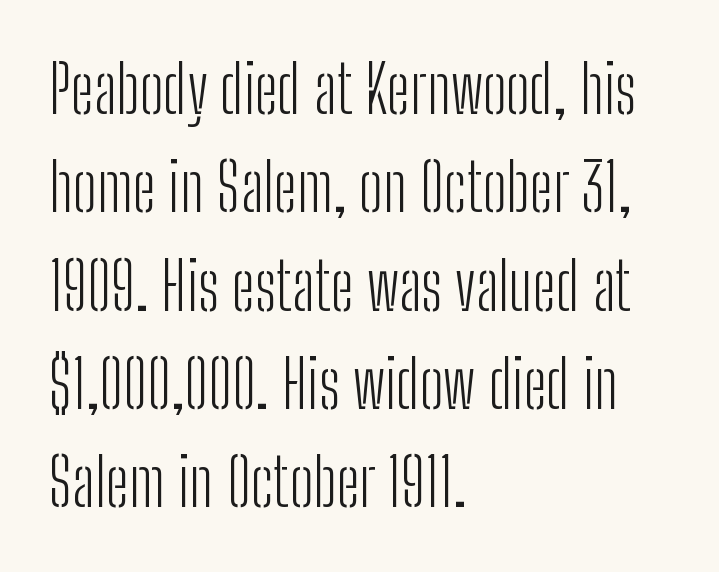
Q: Is the text bold? A: No.
Q: Is the text italic (slanted)? A: No, it is upright.
Q: Is the typeface a serif or a sans-serif typeface? A: Sans-serif.
Q: Is the text underlined? A: No.
Q: How is the paragraph aligned? A: Left-aligned.
Q: Is the spacing between letters normal or unusually wide? A: Normal.
Q: Is the spacing between lines tight, normal or loose? A: Normal.
Q: Width (condensed, normal, or wide)? A: Condensed.
Q: Stroke contrast? A: Low.
Q: x-height? A: Medium.
Q: Monospaced? A: No.
